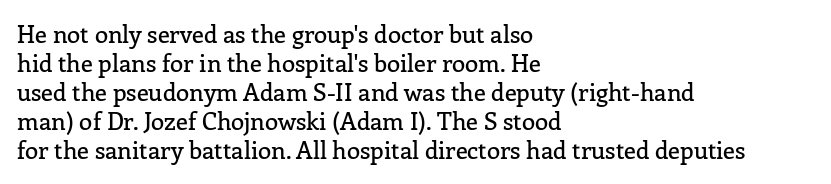
Q: Is the text italic (slanted)? A: No, it is upright.
Q: Is the text underlined? A: No.
Q: How is the paragraph aligned? A: Left-aligned.
Q: Is the spacing between letters normal or unusually wide? A: Normal.
